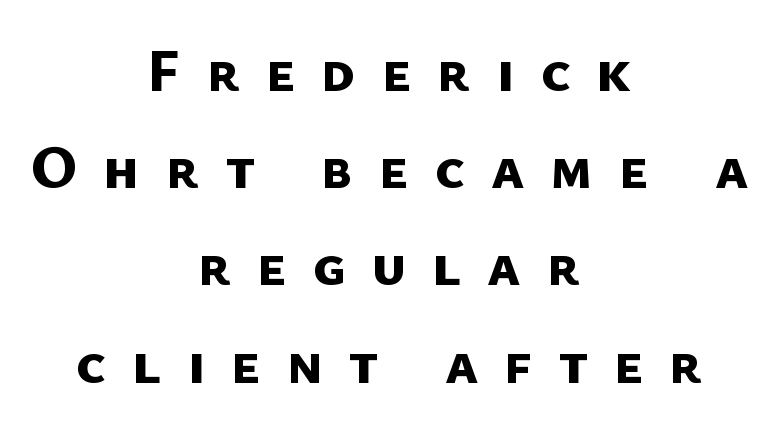
Q: Is the text bold? A: Yes.
Q: Is the typeface a serif or a sans-serif typeface? A: Sans-serif.
Q: Is the text underlined? A: No.
Q: How is the paragraph aligned? A: Centered.
Q: Is the spacing between letters normal or unusually wide? A: Unusually wide.
Q: Is the spacing between lines tight, normal or loose? A: Normal.
Q: Width (condensed, normal, or wide)? A: Normal.
Q: Stroke contrast? A: Low.
Q: x-height? A: Medium.
Q: Monospaced? A: No.
